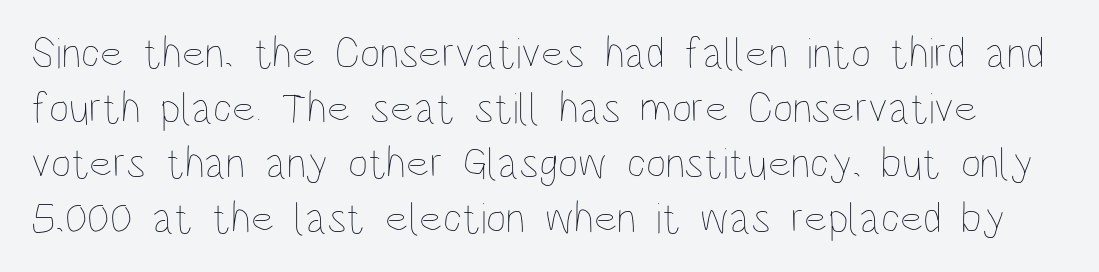
The image shows 44 px thin, condensed type, upright; set normal line spacing (1.25x), normal letter spacing, not underlined; low stroke contrast and a large x-height.
